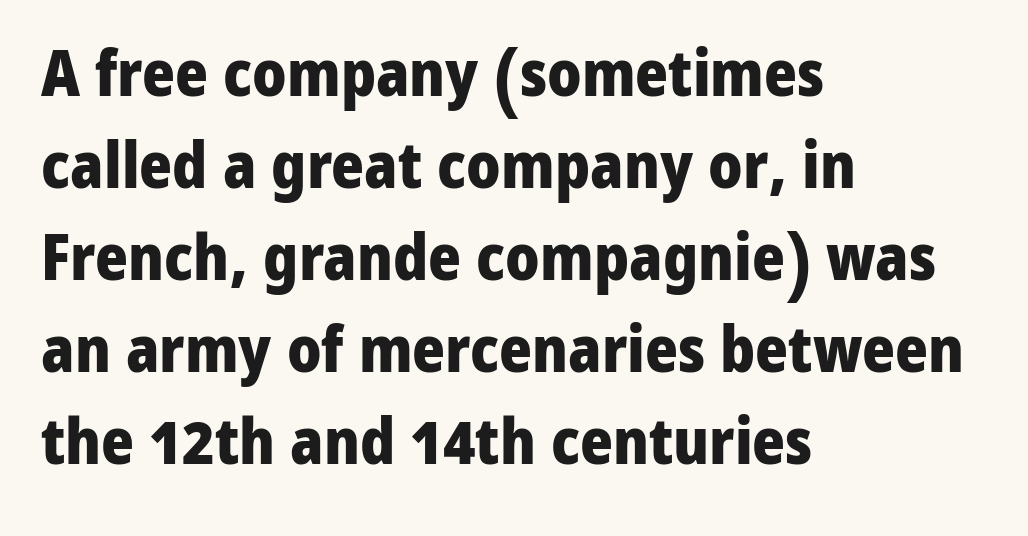
The image shows 63 px heavy sans-serif type, upright; set left-aligned, normal line spacing (1.46x), normal letter spacing, not underlined; low stroke contrast and a medium x-height.
